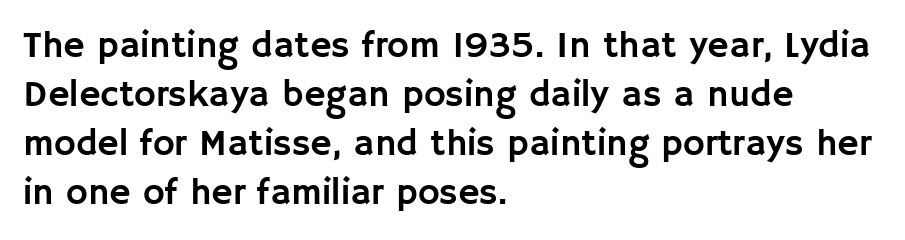
{"serif": "no", "italic": "no", "width": "normal", "stroke_contrast": "low", "x_height": "large", "monospaced": "no", "underline": "no", "align": "left", "line_spacing": "normal", "line_spacing_ratio": 1.32, "letter_spacing": "normal", "letter_spacing_em": 0.0, "glyph_px": 37}
